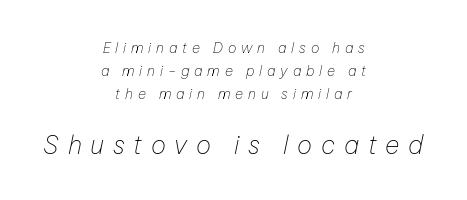
The image shows 25 px text type, italic (leaning right); set centered, normal line spacing (1.66x), unusually wide letter spacing (+0.35 em), not underlined; the second (bottom) block is 1.79x larger.
